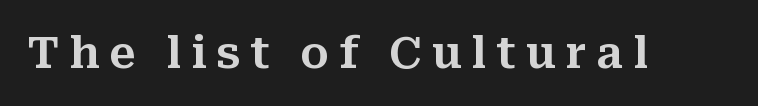
Q: Is the text italic (slanted)? A: No, it is upright.
Q: Is the typeface a serif or a sans-serif typeface? A: Serif.
Q: Is the text underlined? A: No.
Q: Is the spacing between letters normal or unusually wide? A: Unusually wide.
Q: Width (condensed, normal, or wide)? A: Normal.
Q: Stroke contrast? A: Medium.
Q: x-height? A: Medium.
Q: Monospaced? A: No.
